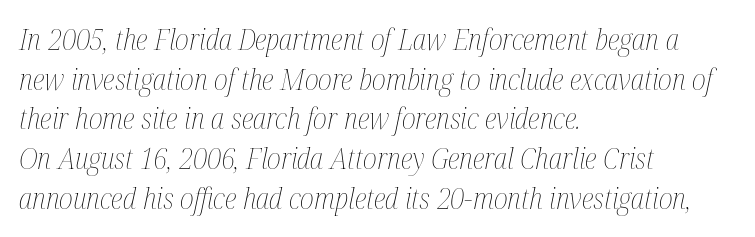
The image shows 29 px thin, condensed type, italic (leaning right); set left-aligned, normal line spacing (1.37x), normal letter spacing, not underlined; medium stroke contrast and a medium x-height.
